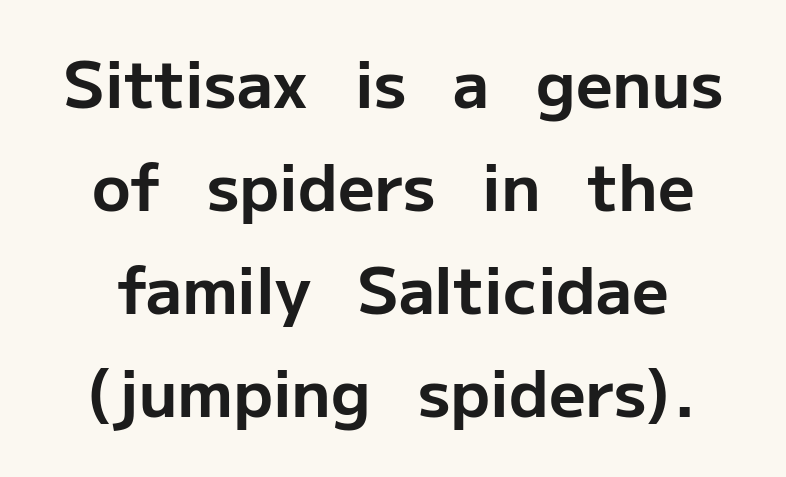
Q: Is the text bold? A: Yes.
Q: Is the text italic (slanted)? A: No, it is upright.
Q: Is the typeface a serif or a sans-serif typeface? A: Sans-serif.
Q: Is the text underlined? A: No.
Q: Is the spacing between letters normal or unusually wide? A: Normal.
Q: Is the spacing between lines tight, normal or loose? A: Normal.
Q: Width (condensed, normal, or wide)? A: Normal.
Q: Stroke contrast? A: Low.
Q: x-height? A: Medium.
Q: Monospaced? A: No.
